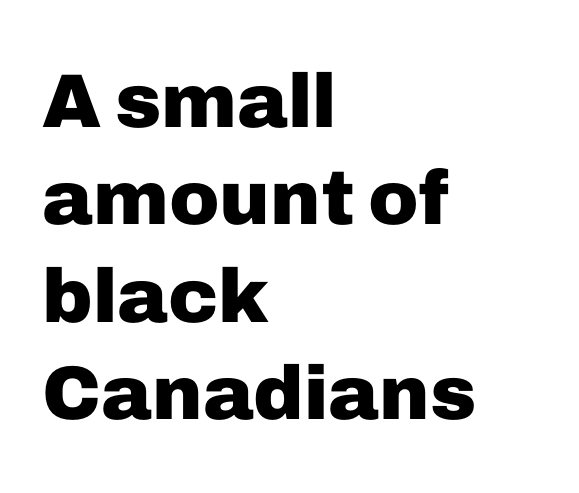
The image shows 76 px heavy sans-serif type, upright; set left-aligned, normal line spacing (1.28x), normal letter spacing, not underlined; low stroke contrast and a medium x-height.
